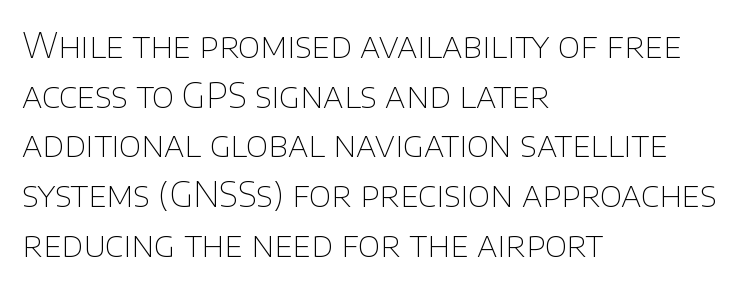
The image shows 34 px thin sans-serif type, upright; set left-aligned, normal line spacing (1.46x), normal letter spacing, not underlined; low stroke contrast and a large x-height.
